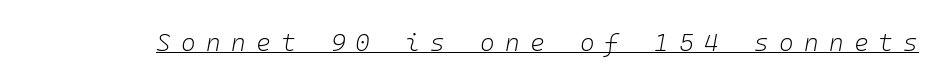
The image shows 25 px text type, italic (leaning right); set unusually wide letter spacing (+0.41 em), underlined.
